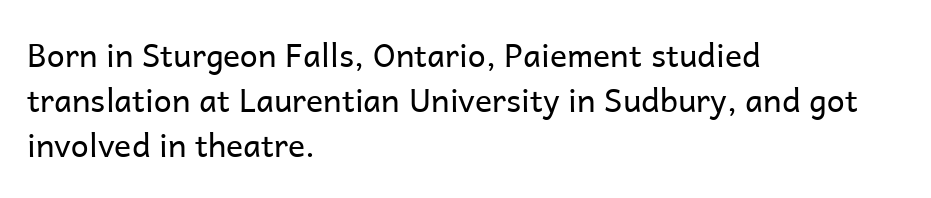
{"serif": "no", "italic": "no", "bold": "no", "weight": "regular", "width": "normal", "stroke_contrast": "low", "x_height": "medium", "monospaced": "no", "underline": "no", "align": "left", "line_spacing": "normal", "line_spacing_ratio": 1.41, "letter_spacing": "normal", "letter_spacing_em": 0.0, "glyph_px": 32}
